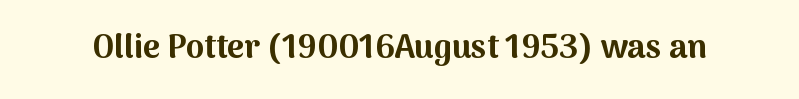
{"serif": "no", "italic": "no", "bold": "yes", "weight": "bold", "width": "normal", "stroke_contrast": "medium", "x_height": "medium", "monospaced": "no", "underline": "no", "letter_spacing": "normal", "letter_spacing_em": 0.0, "glyph_px": 33}
